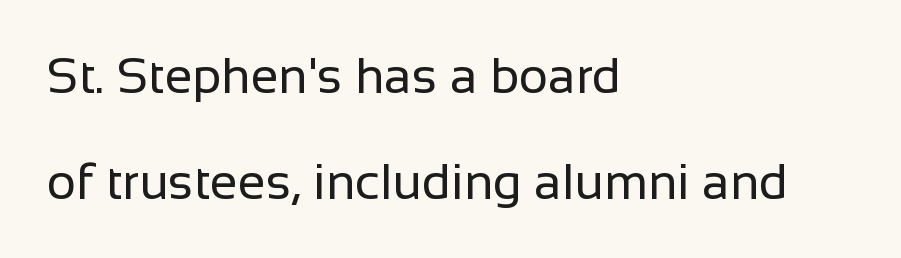
The paragraph has a hard left edge and a soft right edge. This sample trades compactness for vertical openness between lines. The space directly below the letters is spotless. Looks like regular typesetting: each glyph gets only the width it needs.
